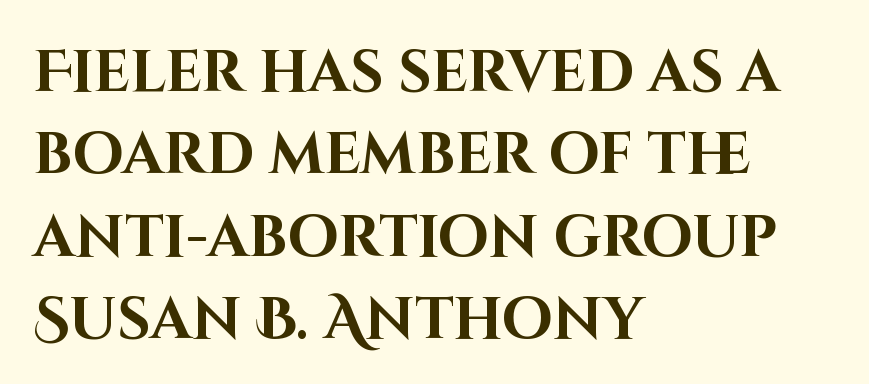
{"serif": "no", "italic": "no", "bold": "yes", "weight": "bold", "width": "normal", "stroke_contrast": "high", "x_height": "large", "monospaced": "no", "underline": "no", "align": "left", "line_spacing": "normal", "line_spacing_ratio": 1.42, "letter_spacing": "normal", "letter_spacing_em": 0.0, "glyph_px": 58}
